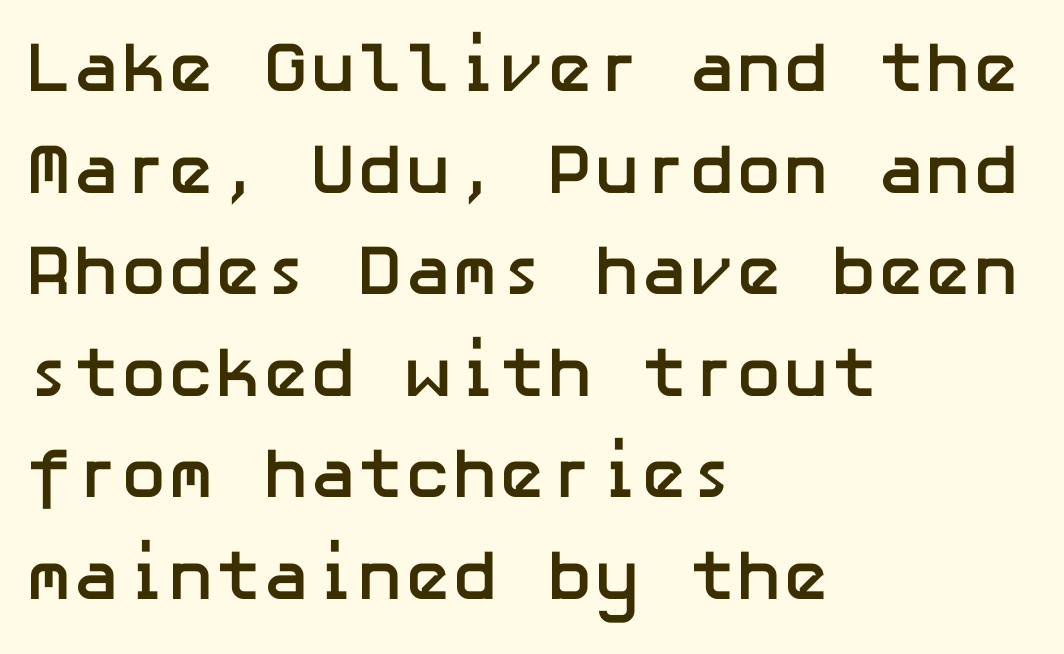
These lines are composed in type without serifs. Descenders hang freely into open space. The face used here has the dense, thick strokes of a bold. The passage shown has conventional tracking throughout.
